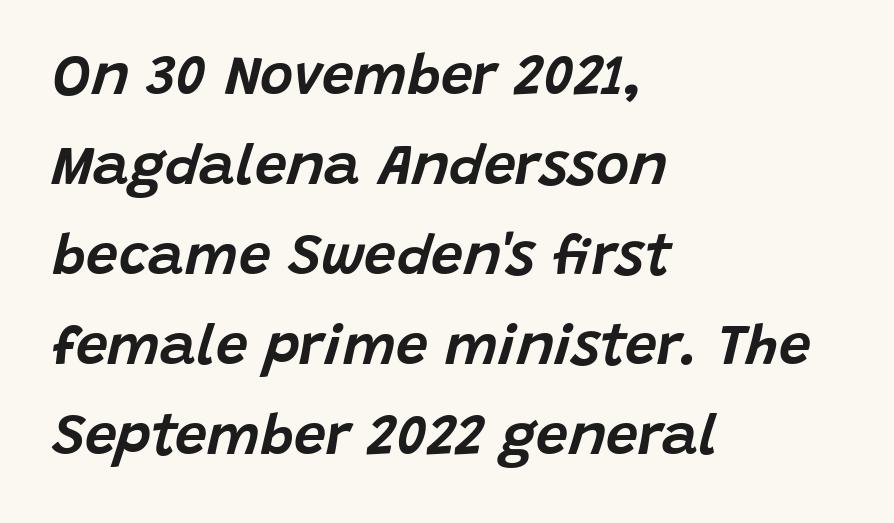
Q: Is the text italic (slanted)? A: Yes, it leans right by about 15 degrees.
Q: Is the text underlined? A: No.
Q: How is the paragraph aligned? A: Left-aligned.
Q: Is the spacing between letters normal or unusually wide? A: Normal.
Q: Is the spacing between lines tight, normal or loose? A: Normal.
Q: Width (condensed, normal, or wide)? A: Normal.
Q: Stroke contrast? A: Low.
Q: x-height? A: Large.
Q: Monospaced? A: No.
